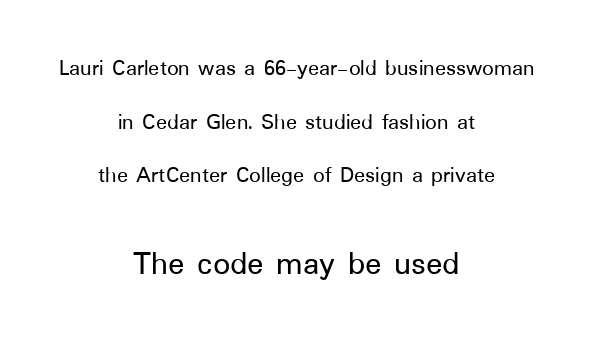
{"serif": "no", "italic": "no", "width": "normal", "stroke_contrast": "low", "x_height": "medium", "monospaced": "no", "underline": "no", "align": "center", "line_spacing": "loose", "line_spacing_ratio": 2.33, "letter_spacing": "normal", "letter_spacing_em": 0.0, "larger_block": "second", "size_ratio": 1.48, "glyph_px": 34}
